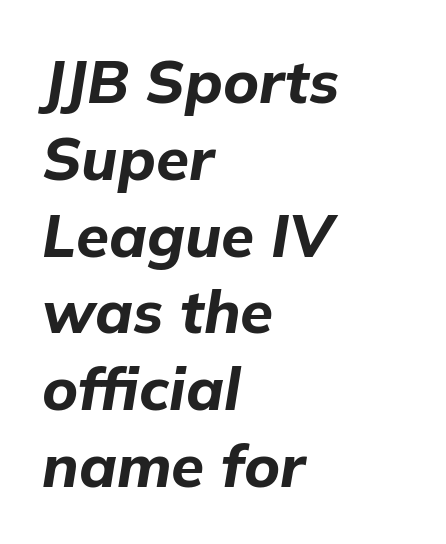
The specimen reads as italic at a glance. How are the letters spaced? Ordinarily, with no added tracking. The foot of each line stays bare and open. Students, observe: this is what conventionally led text looks like. Students, this is bold: see how much ink each stroke carries.
